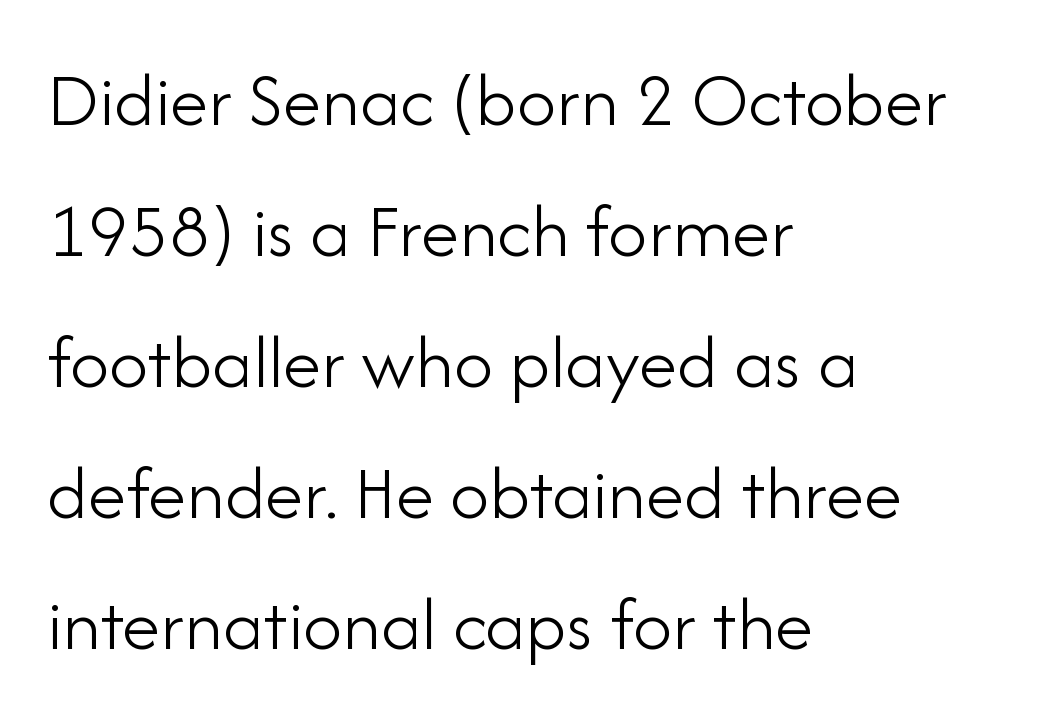
The image shows 78 px light sans-serif type, upright; set left-aligned, normal line spacing (1.68x), normal letter spacing, not underlined; low stroke contrast and a small x-height.
